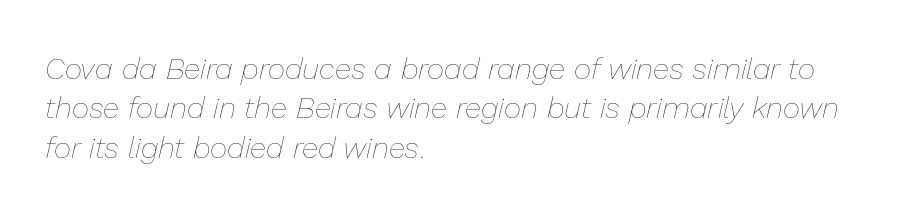
{"italic": "yes", "lean": "right", "slant_degrees": 13, "bold": "no", "weight": "thin", "width": "normal", "stroke_contrast": "low", "x_height": "medium", "monospaced": "no", "underline": "no", "align": "left", "line_spacing": "normal", "line_spacing_ratio": 1.31, "letter_spacing": "normal", "letter_spacing_em": 0.0, "glyph_px": 30}
